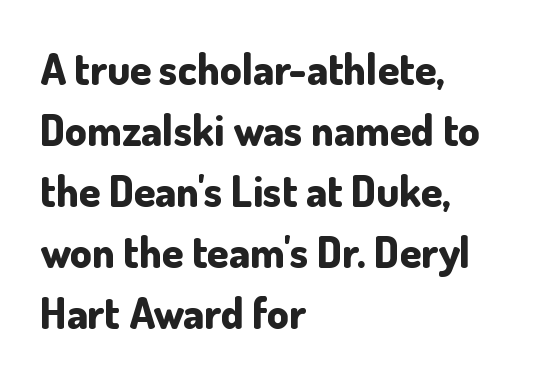
Q: Is the text bold? A: Yes.
Q: Is the text italic (slanted)? A: No, it is upright.
Q: Is the typeface a serif or a sans-serif typeface? A: Sans-serif.
Q: Is the text underlined? A: No.
Q: How is the paragraph aligned? A: Left-aligned.
Q: Is the spacing between letters normal or unusually wide? A: Normal.
Q: Is the spacing between lines tight, normal or loose? A: Normal.
Q: Width (condensed, normal, or wide)? A: Normal.
Q: Stroke contrast? A: Low.
Q: x-height? A: Small.
Q: Monospaced? A: No.
